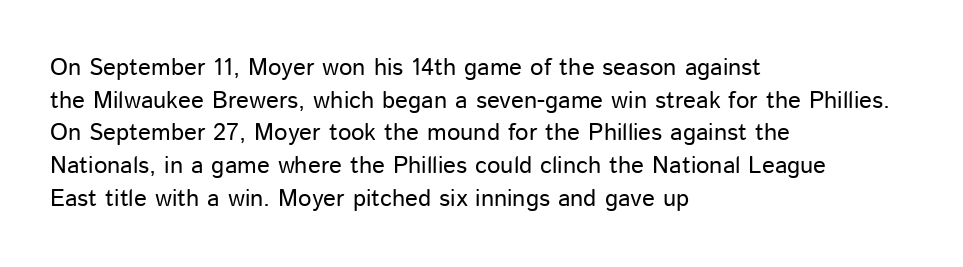
The image shows 24 px text type, upright; set left-aligned, normal line spacing (1.36x), normal letter spacing, not underlined.
